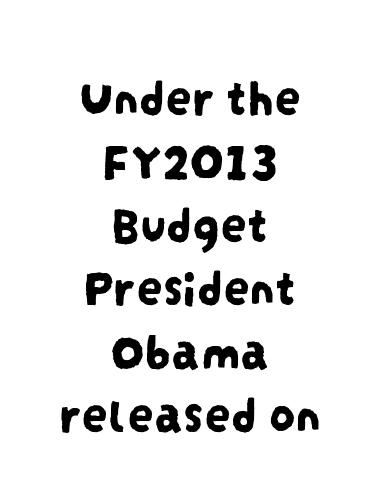
The image shows 52 px condensed sans-serif type; set centered, line spacing 1.22x, normal letter spacing, not underlined; low stroke contrast and a large x-height.
